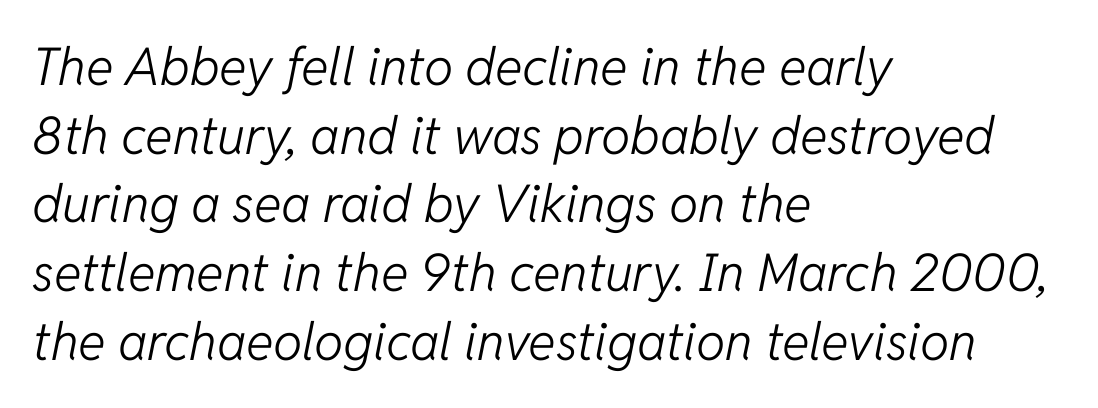
A typesetter would call this leading conventional body-copy spacing. Tracking value appears to be zero — textbook default spacing. Tall strokes in this sample are angled rather than plumb. Check the space under the baseline: it is left empty. Compared with a typical body face, this is equally light or lighter still. The rendering uses natural spacing where letterforms have individual widths.
